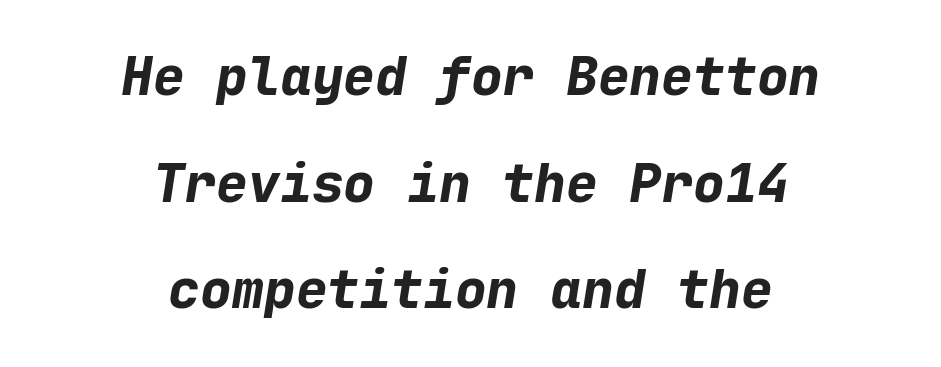
Strong, thick strokes mark this as bold type. The passage is arranged like a title page — every line centered. Successive baselines arrive slowly, with a big drop between each. Bare-footed words on every line. Slanted lettering throughout. The passage shown is typed in a monospace face where columns stay perfectly aligned.
